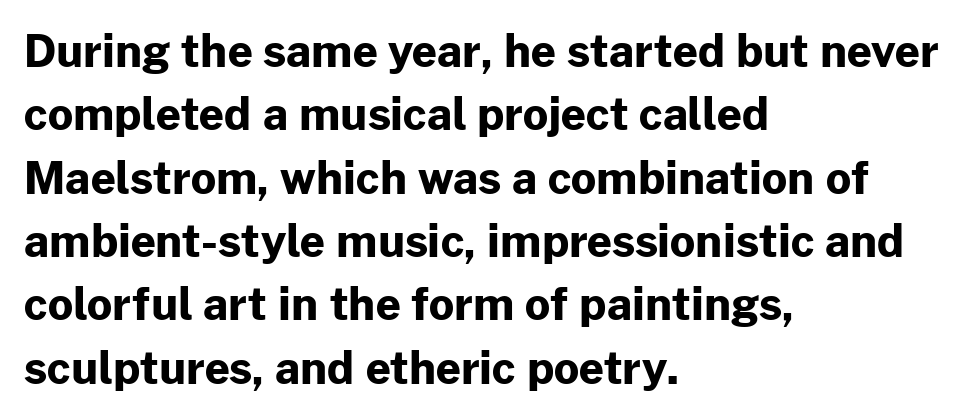
The image shows 44 px bold sans-serif type, upright; set left-aligned, normal line spacing (1.44x), normal letter spacing, not underlined; low stroke contrast and a medium x-height.
